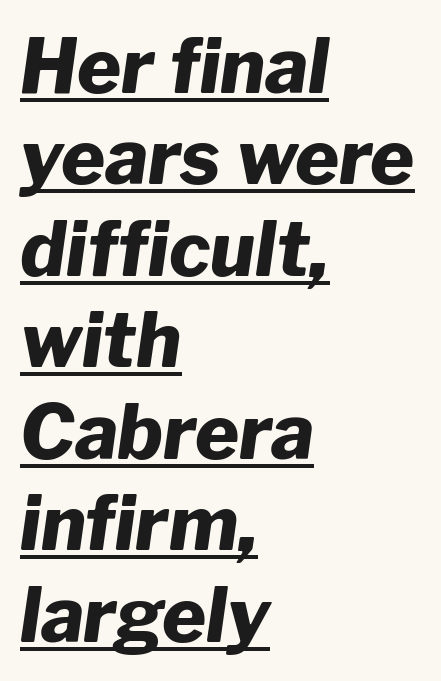
Q: Is the text bold? A: Yes.
Q: Is the text italic (slanted)? A: Yes, it leans right by about 8 degrees.
Q: Is the text underlined? A: Yes.
Q: How is the paragraph aligned? A: Left-aligned.
Q: Is the spacing between letters normal or unusually wide? A: Normal.
Q: Width (condensed, normal, or wide)? A: Normal.
Q: Stroke contrast? A: Low.
Q: x-height? A: Medium.
Q: Monospaced? A: No.
